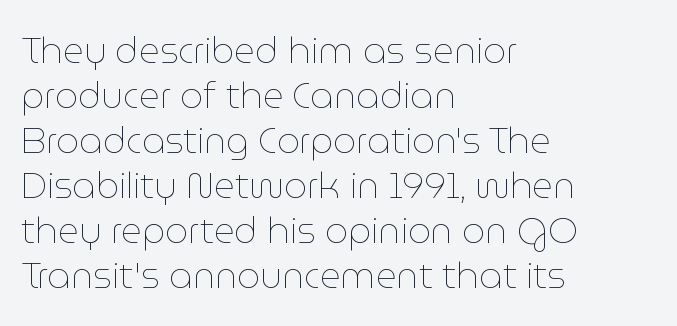
Q: Is the text bold? A: No.
Q: Is the text italic (slanted)? A: No, it is upright.
Q: Is the text underlined? A: No.
Q: How is the paragraph aligned? A: Left-aligned.
Q: Is the spacing between letters normal or unusually wide? A: Normal.
Q: Is the spacing between lines tight, normal or loose? A: Normal.
Q: Width (condensed, normal, or wide)? A: Normal.
Q: Stroke contrast? A: Low.
Q: x-height? A: Medium.
Q: Monospaced? A: No.
